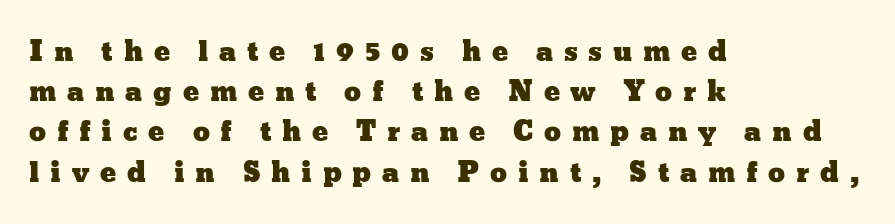
Style check: upright. Each row of text sits above clean, open space. All the whitespace from short lines collects on the right. A normal amount of white space separates one row of letters from the next.
